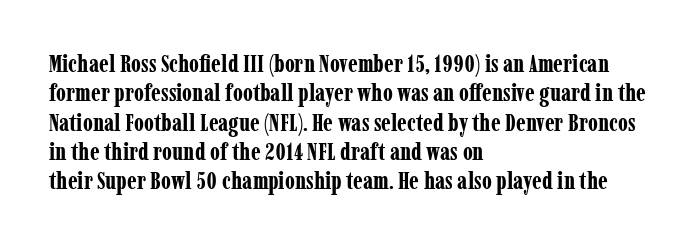
The image shows 24 px bold type, upright; set left-aligned, line spacing 1.22x, normal letter spacing, not underlined.
